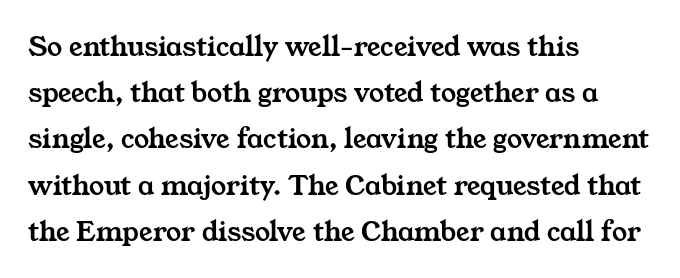
The image shows 30 px wide serif type; set left-aligned, normal line spacing (1.54x), normal letter spacing, not underlined; medium stroke contrast and a medium x-height.
